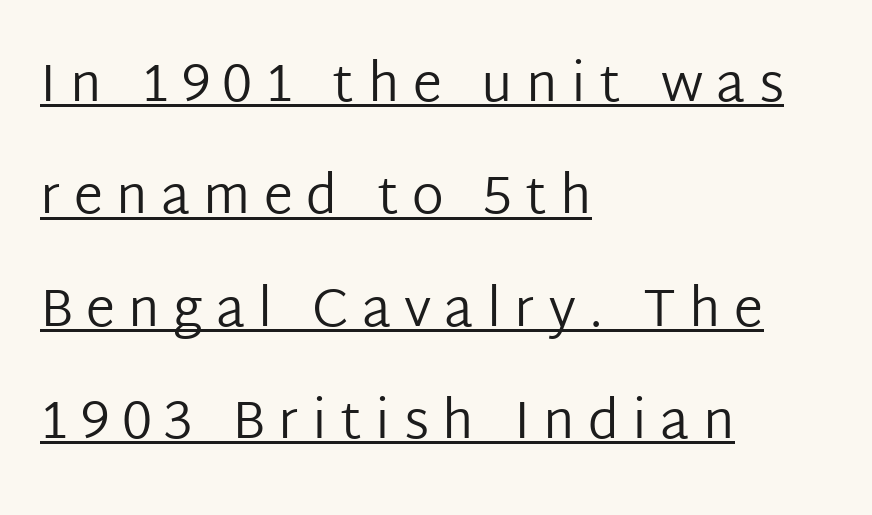
The image shows 53 px regular-weight sans-serif type, upright; set left-aligned, loose line spacing (2.12x), unusually wide letter spacing (+0.25 em), underlined; low stroke contrast and a medium x-height.
